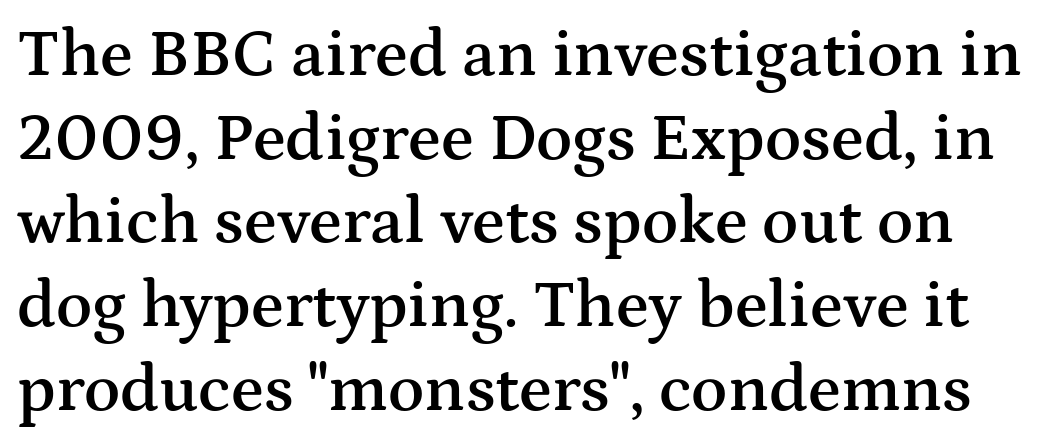
The image shows 67 px semibold, wide serif type, upright; set normal line spacing (1.25x), normal letter spacing, not underlined; medium stroke contrast and a medium x-height.
